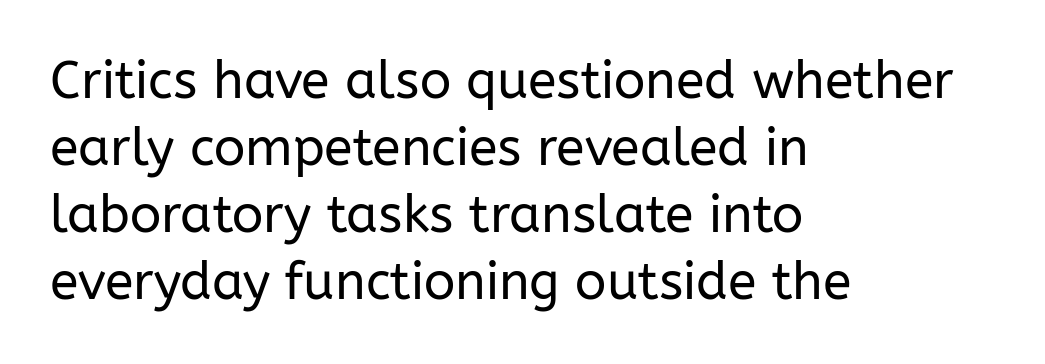
Q: Is the text bold? A: No.
Q: Is the text italic (slanted)? A: No, it is upright.
Q: Is the typeface a serif or a sans-serif typeface? A: Sans-serif.
Q: Is the text underlined? A: No.
Q: How is the paragraph aligned? A: Left-aligned.
Q: Is the spacing between letters normal or unusually wide? A: Normal.
Q: Is the spacing between lines tight, normal or loose? A: Normal.
Q: Width (condensed, normal, or wide)? A: Normal.
Q: Stroke contrast? A: Low.
Q: x-height? A: Medium.
Q: Monospaced? A: No.
